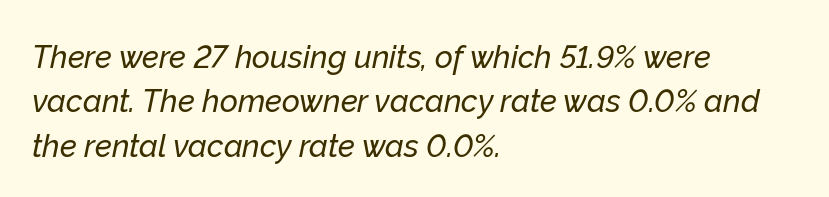
{"italic": "yes", "lean": "right", "slant_degrees": 12, "width": "normal", "stroke_contrast": "low", "x_height": "medium", "monospaced": "no", "underline": "no", "align": "left", "line_spacing": "normal", "line_spacing_ratio": 1.43, "letter_spacing": "normal", "letter_spacing_em": 0.0, "glyph_px": 31}
